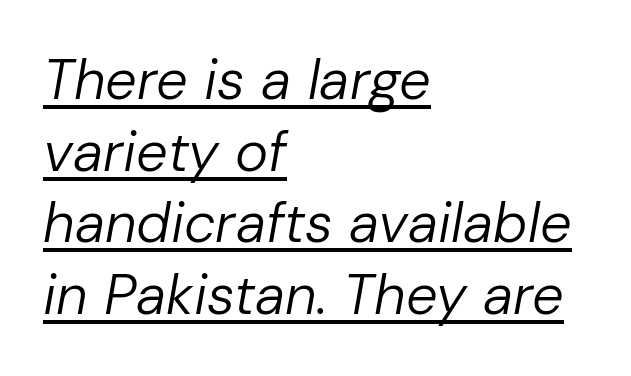
Rendered with sloped, italic letterforms. Unbolded letterforms with no extra heft. This sample has the flowing, uneven cadence of proportional lettering. This block has exactly the height ordinary leading produces.
